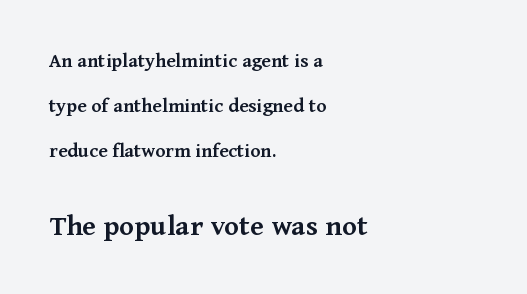
Q: Is the text bold? A: Semi-bold.
Q: Is the text italic (slanted)? A: No, it is upright.
Q: Is the typeface a serif or a sans-serif typeface? A: Serif.
Q: Is the text underlined? A: No.
Q: How is the paragraph aligned? A: Left-aligned.
Q: Is the spacing between letters normal or unusually wide? A: Normal.
Q: Is the spacing between lines tight, normal or loose? A: Loose.
Q: Which block of text is set in a larger size, the first (top) or the second (bottom)? A: The second (bottom) one.
Q: Width (condensed, normal, or wide)? A: Normal.
Q: Stroke contrast? A: Medium.
Q: x-height? A: Medium.
Q: Monospaced? A: No.
